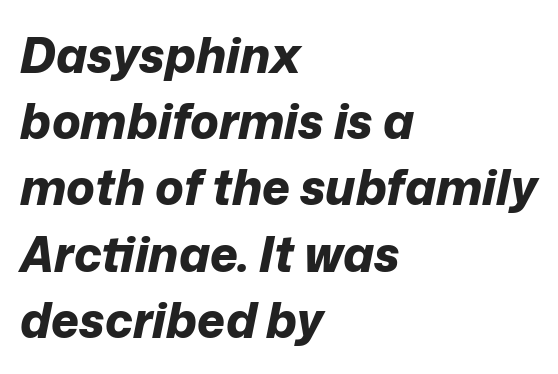
Looks like regular typesetting: each glyph gets only the width it needs. This sample keeps an unexceptional amount of space between lines. Is the type slanted? Yes — the strokes lean at a clear angle. The text block is weighted toward the left margin, trailing off unevenly rightward. The foot of each line stays bare and open. These lines keep a tight, regular rhythm from letter to letter.
